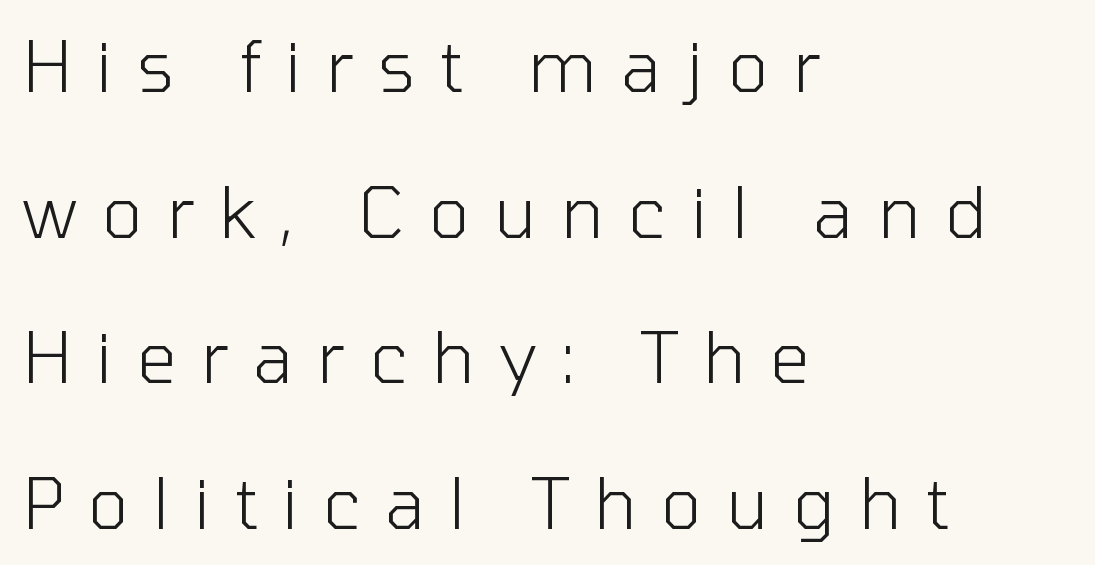
Alignment: flush left. Nope, not italic — everything's standing straight. The face looks like a standard text weight, possibly lighter. Unmarked baselines from the first word to the last.
